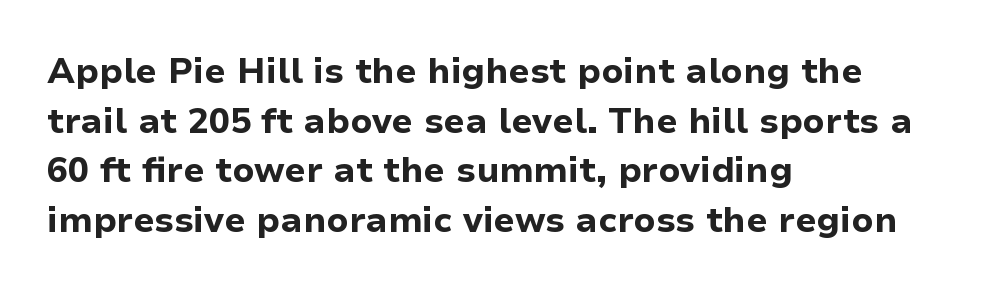
Q: Is the text bold? A: Yes.
Q: Is the text italic (slanted)? A: No, it is upright.
Q: Is the typeface a serif or a sans-serif typeface? A: Sans-serif.
Q: Is the text underlined? A: No.
Q: How is the paragraph aligned? A: Left-aligned.
Q: Is the spacing between letters normal or unusually wide? A: Normal.
Q: Is the spacing between lines tight, normal or loose? A: Normal.
Q: Width (condensed, normal, or wide)? A: Normal.
Q: Stroke contrast? A: Low.
Q: x-height? A: Medium.
Q: Monospaced? A: No.
